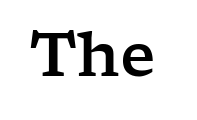
{"serif": "yes", "italic": "no", "width": "wide", "stroke_contrast": "low", "x_height": "medium", "monospaced": "no", "underline": "no", "letter_spacing": "normal", "letter_spacing_em": 0.0, "glyph_px": 61}
